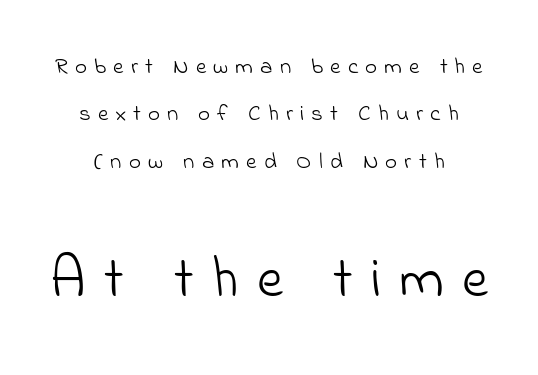
Regarding leading, the lines here are spaced well apart. Character widths vary here, with narrow letters taking less room than wide ones. The lines in this sample share a center point and differ in where they start and stop. The later block is typeset at a bigger size than the earlier block.
